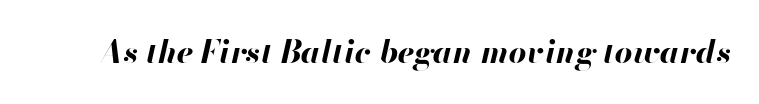
{"italic": "yes", "lean": "right", "slant_degrees": 13, "bold": "yes", "weight": "bold", "width": "normal", "stroke_contrast": "high", "x_height": "small", "monospaced": "no", "underline": "no", "letter_spacing": "normal", "letter_spacing_em": 0.0, "glyph_px": 31}
